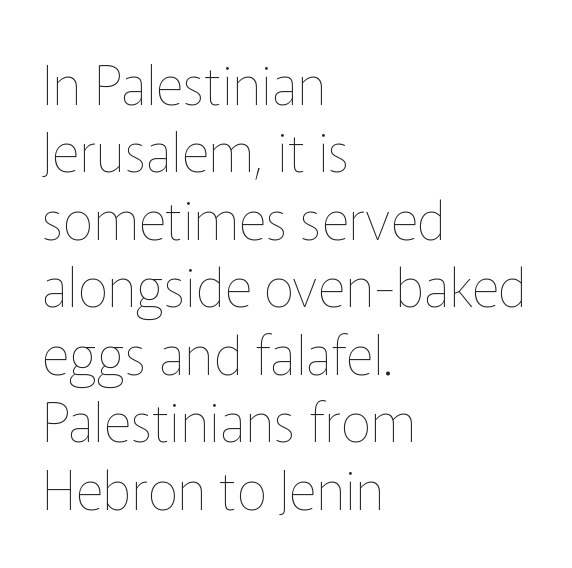
Decoration check: the copy has no underline. The rendering uses natural spacing where letterforms have individual widths. The compositor pushed each line to the left boundary. Characters remain perfectly vertical along every line.
